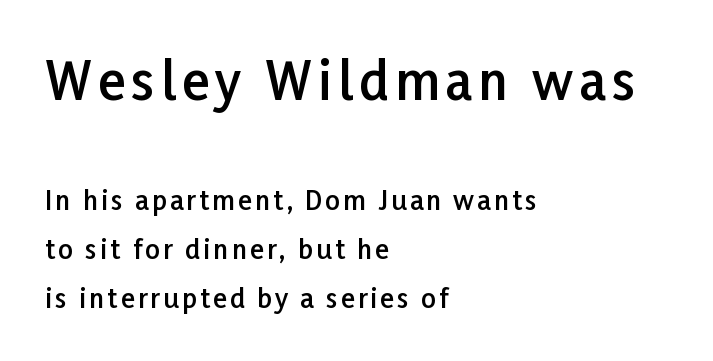
Q: Is the text bold? A: Semi-bold.
Q: Is the text italic (slanted)? A: No, it is upright.
Q: Is the typeface a serif or a sans-serif typeface? A: Sans-serif.
Q: Is the text underlined? A: No.
Q: How is the paragraph aligned? A: Left-aligned.
Q: Which block of text is set in a larger size, the first (top) or the second (bottom)? A: The first (top) one.
Q: Width (condensed, normal, or wide)? A: Normal.
Q: Stroke contrast? A: Low.
Q: x-height? A: Medium.
Q: Monospaced? A: No.
